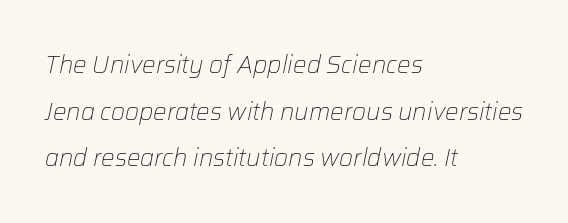
Weight class: somewhere from thin through regular. The compositor pushed each line to the left boundary. Baseline-to-baseline distance is far greater than the letter height. No word sits above an underline.
